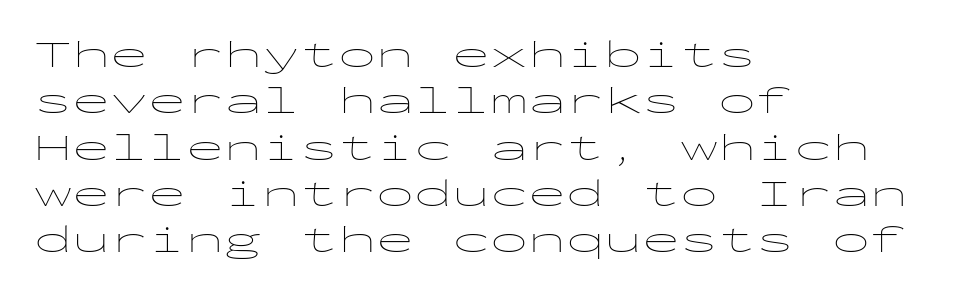
The tracking reads as untouched default to a designer's eye. Any mark beneath the type? The region is blank. Each line starts at the same left margin while the right side varies. This sample uses an upright cut, with every glyph sitting square on the baseline. Does the type have serifs? No, each stem ends abruptly.
